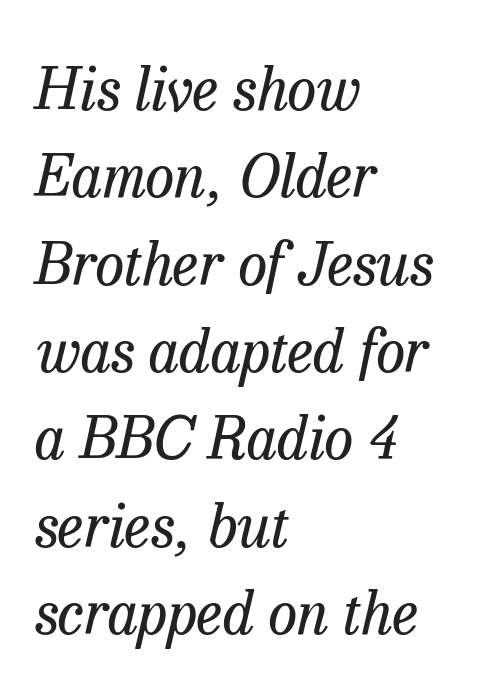
Q: Is the text bold? A: No.
Q: Is the text italic (slanted)? A: Yes, it leans right by about 13 degrees.
Q: Is the typeface a serif or a sans-serif typeface? A: Serif.
Q: Is the text underlined? A: No.
Q: How is the paragraph aligned? A: Left-aligned.
Q: Is the spacing between letters normal or unusually wide? A: Normal.
Q: Is the spacing between lines tight, normal or loose? A: Normal.
Q: Width (condensed, normal, or wide)? A: Normal.
Q: Stroke contrast? A: Low.
Q: x-height? A: Medium.
Q: Monospaced? A: No.
